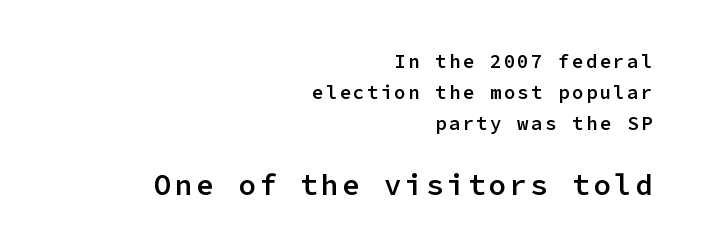
As a designer I'd log this as weight 600, semibold. Typographically, this falls in the sans-serif category. The lines sit at an ordinary, default distance from one another. Size hierarchy here favors the trailing block over the leading one. The rendering uses typewriter-style spacing with identical character cells. A flush-right, rag-left setting is used for this passage.
